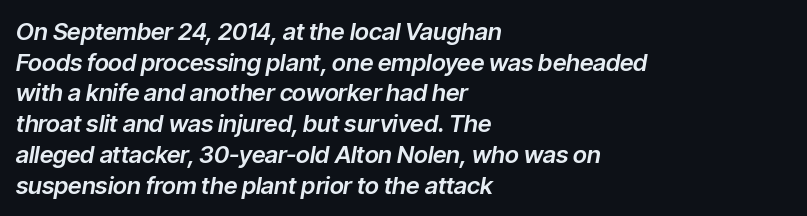
The image shows 24 px text type, italic (leaning right); set left-aligned, normal line spacing (1.28x), normal letter spacing, not underlined.
